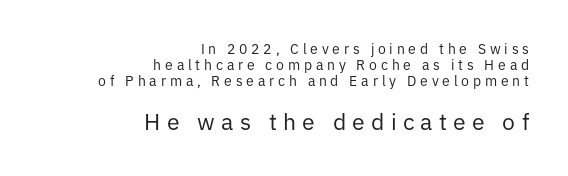
Stems here are at most as thick as an everyday book face. Students, observe: this is what under-led, compact text looks like. Lines of text with bare space underneath. These lines are set flush right with a ragged left edge.
